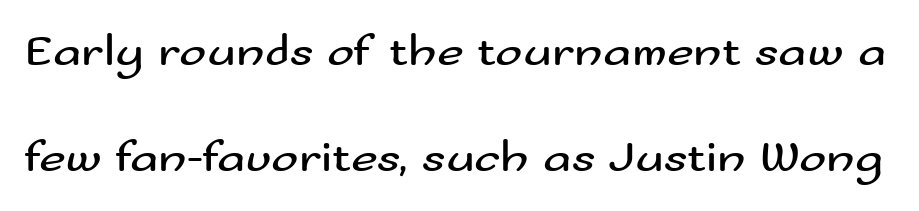
The image shows 46 px regular-weight, wide sans-serif type, upright; set loose line spacing (2.3x), normal letter spacing, not underlined; medium stroke contrast and a small x-height.
